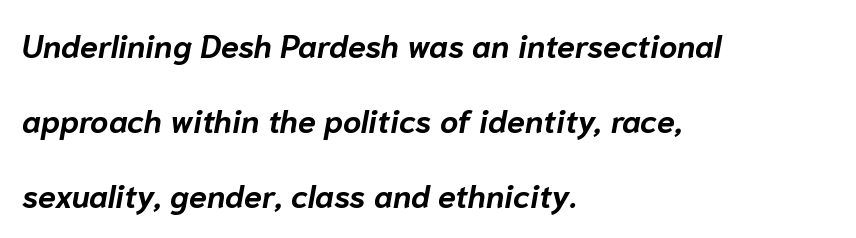
Q: Is the text bold? A: Yes.
Q: Is the text italic (slanted)? A: Yes, it leans right by about 10 degrees.
Q: Is the text underlined? A: No.
Q: How is the paragraph aligned? A: Left-aligned.
Q: Is the spacing between letters normal or unusually wide? A: Normal.
Q: Is the spacing between lines tight, normal or loose? A: Loose.
Q: Width (condensed, normal, or wide)? A: Normal.
Q: Stroke contrast? A: Low.
Q: x-height? A: Medium.
Q: Monospaced? A: No.
